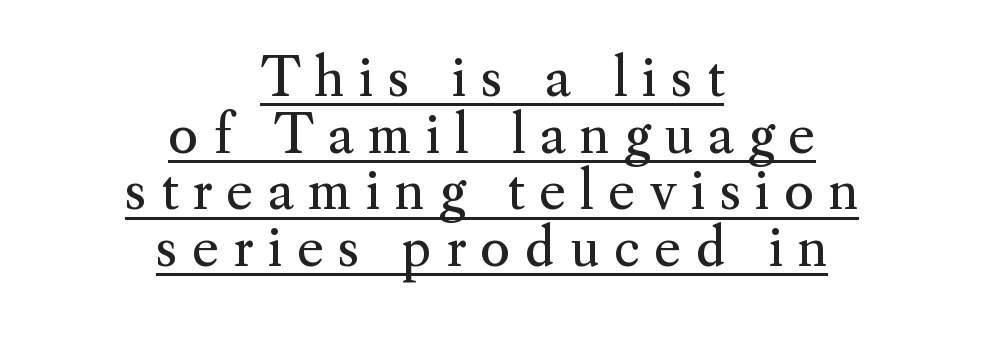
{"serif": "yes", "italic": "no", "bold": "no", "weight": "regular", "width": "normal", "stroke_contrast": "medium", "x_height": "small", "monospaced": "no", "underline": "yes", "align": "center", "line_spacing": "tight", "line_spacing_ratio": 1.09, "letter_spacing": "wide", "letter_spacing_em": 0.27, "glyph_px": 52}
